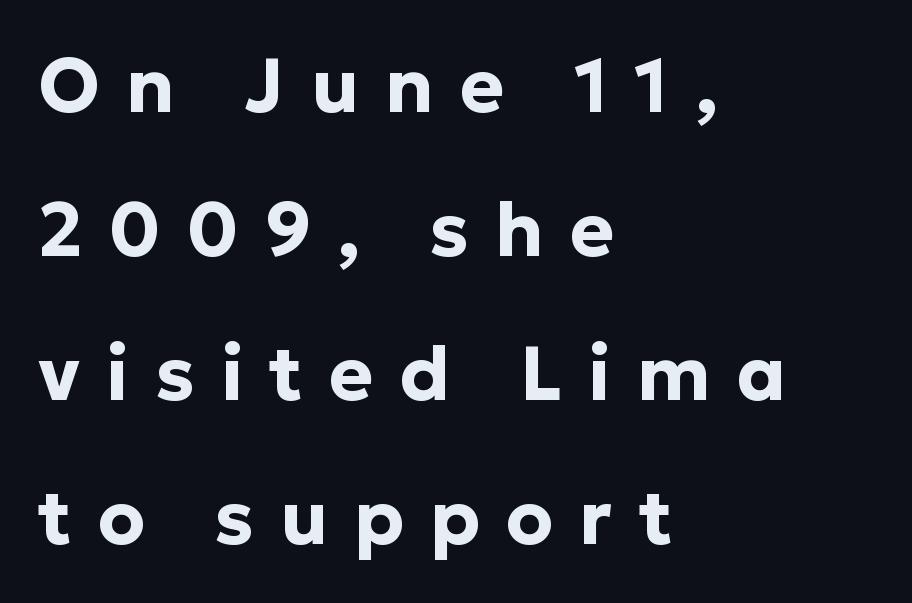
{"serif": "no", "italic": "no", "bold": "yes", "weight": "bold", "width": "normal", "stroke_contrast": "low", "x_height": "medium", "monospaced": "no", "underline": "no", "align": "left", "line_spacing": "loose", "line_spacing_ratio": 1.92, "letter_spacing": "wide", "letter_spacing_em": 0.35, "glyph_px": 75}
